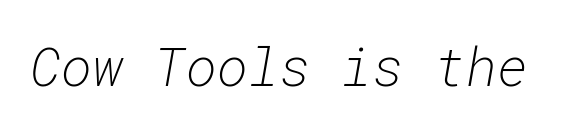
Q: Is the text bold? A: No.
Q: Is the text italic (slanted)? A: Yes, it leans right by about 10 degrees.
Q: Is the text underlined? A: No.
Q: Is the spacing between letters normal or unusually wide? A: Normal.
Q: Width (condensed, normal, or wide)? A: Normal.
Q: Stroke contrast? A: Low.
Q: x-height? A: Medium.
Q: Monospaced? A: Yes.
